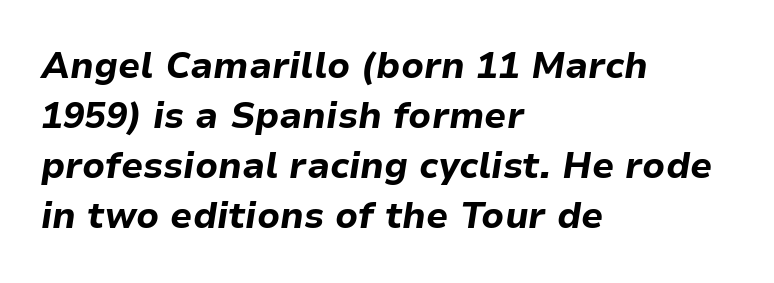
These lines stack with their left ends in a neat column. Looking at the ascenders, they clearly lean. The space between consecutive lines is moderate. These lines are rendered in a variable-pitch font. No word sits above an underline.
